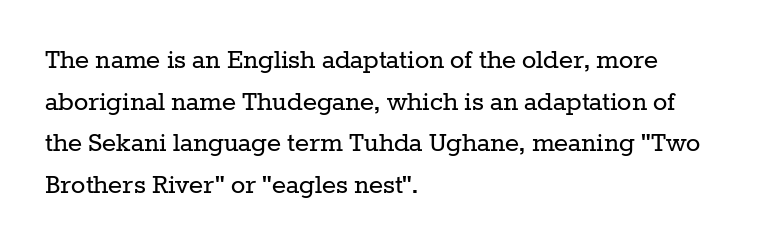
This sample keeps an unexceptional amount of space between lines. These lines are rendered in a variable-pitch font. One-word summary of the alignment: left. Is the stroke heavy? The answer is a plain regular-or-lighter.
